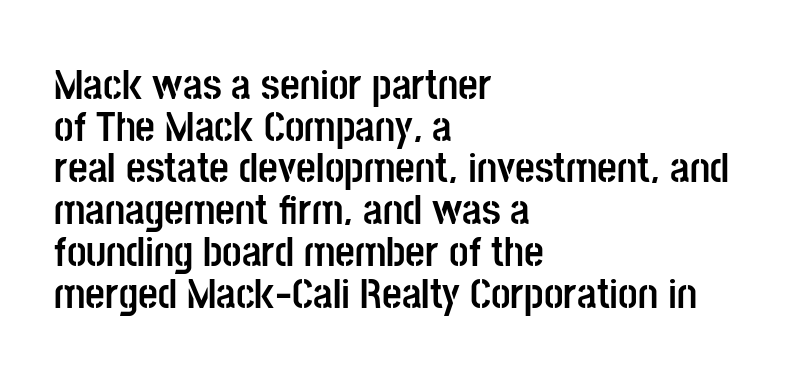
{"serif": "no", "italic": "no", "bold": "yes", "weight": "semibold", "width": "condensed", "stroke_contrast": "low", "x_height": "large", "monospaced": "no", "underline": "no", "align": "left", "line_spacing": "tight", "line_spacing_ratio": 0.97, "letter_spacing": "normal", "letter_spacing_em": 0.0, "glyph_px": 43}
